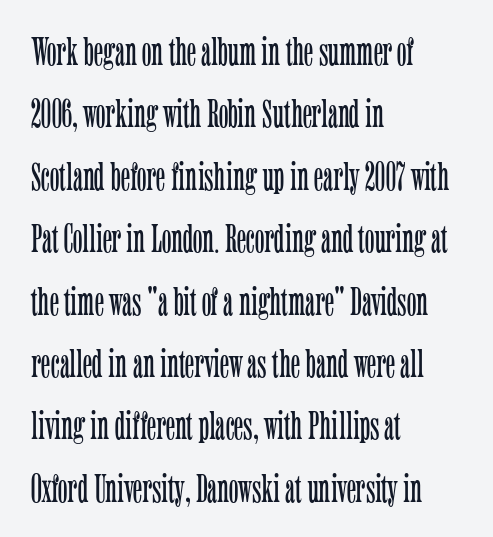
Q: Is the text bold? A: No.
Q: Is the text italic (slanted)? A: No, it is upright.
Q: Is the typeface a serif or a sans-serif typeface? A: Serif.
Q: Is the text underlined? A: No.
Q: How is the paragraph aligned? A: Left-aligned.
Q: Is the spacing between letters normal or unusually wide? A: Normal.
Q: Is the spacing between lines tight, normal or loose? A: Normal.
Q: Width (condensed, normal, or wide)? A: Condensed.
Q: Stroke contrast? A: Low.
Q: x-height? A: Medium.
Q: Monospaced? A: No.
